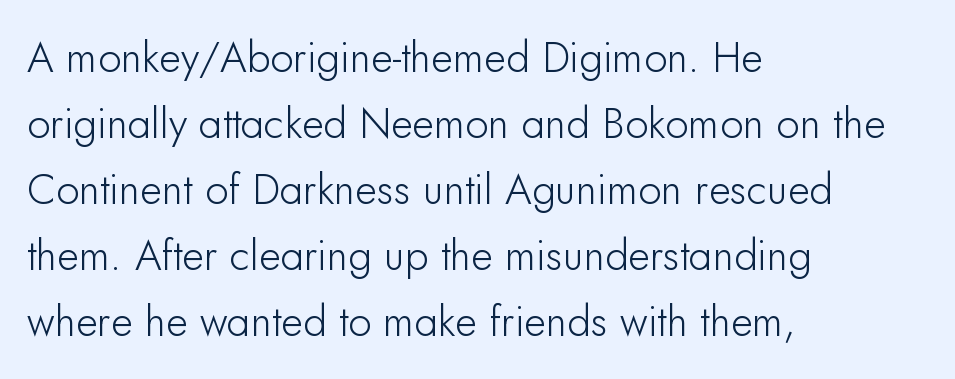
Layout note: lines flush left. Varying glyph widths throughout — classic text-font behaviour. A typesetter would mark this as roman, not italic. The gap between lines stays unmarked.
